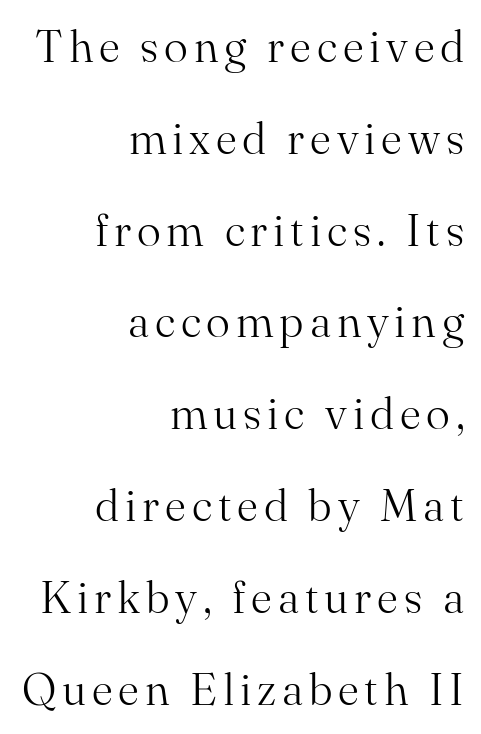
Q: Is the text bold? A: No.
Q: Is the text italic (slanted)? A: No, it is upright.
Q: Is the typeface a serif or a sans-serif typeface? A: Serif.
Q: Is the text underlined? A: No.
Q: How is the paragraph aligned? A: Right-aligned.
Q: Is the spacing between lines tight, normal or loose? A: Loose.
Q: Width (condensed, normal, or wide)? A: Normal.
Q: Stroke contrast? A: Medium.
Q: x-height? A: Small.
Q: Monospaced? A: No.
